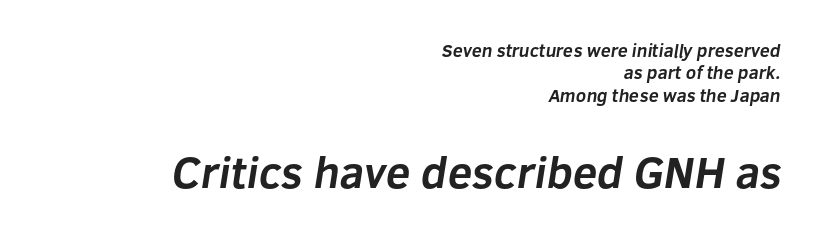
Q: Is the text bold? A: Yes.
Q: Is the typeface a serif or a sans-serif typeface? A: Sans-serif.
Q: Is the text underlined? A: No.
Q: How is the paragraph aligned? A: Right-aligned.
Q: Is the spacing between letters normal or unusually wide? A: Normal.
Q: Is the spacing between lines tight, normal or loose? A: Normal.
Q: Which block of text is set in a larger size, the first (top) or the second (bottom)? A: The second (bottom) one.
Q: Width (condensed, normal, or wide)? A: Normal.
Q: Stroke contrast? A: Low.
Q: x-height? A: Medium.
Q: Monospaced? A: No.
